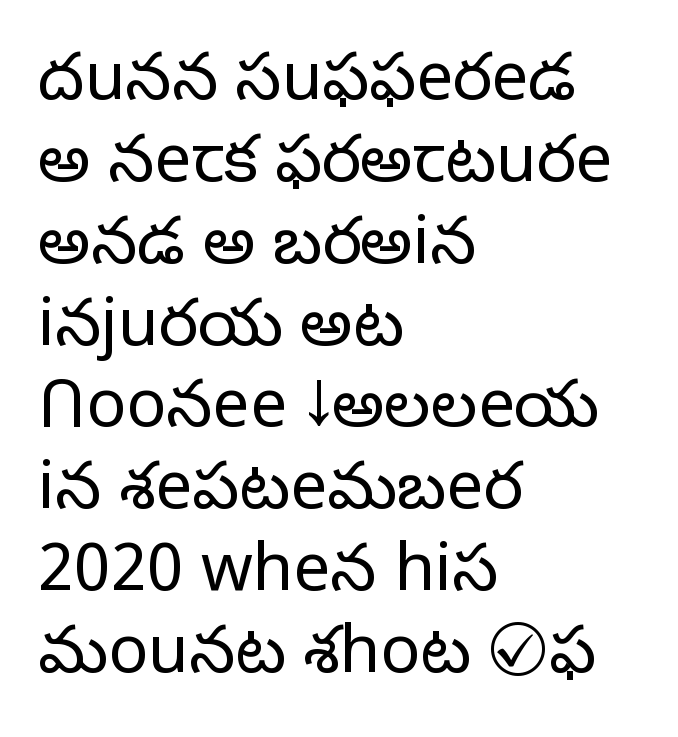
Q: Is the text bold? A: No.
Q: Is the text italic (slanted)? A: No, it is upright.
Q: Is the typeface a serif or a sans-serif typeface? A: Sans-serif.
Q: Is the text underlined? A: No.
Q: How is the paragraph aligned? A: Left-aligned.
Q: Is the spacing between letters normal or unusually wide? A: Normal.
Q: Width (condensed, normal, or wide)? A: Normal.
Q: Stroke contrast? A: Low.
Q: x-height? A: Medium.
Q: Monospaced? A: No.
